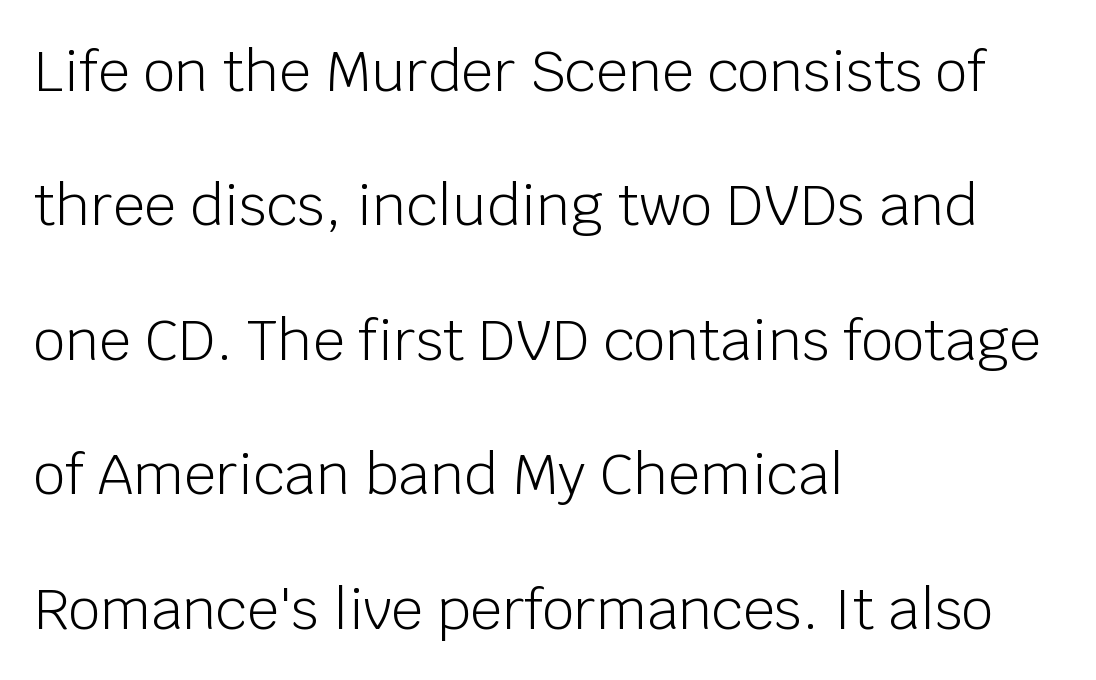
The image shows 56 px light sans-serif type, upright; set left-aligned, loose line spacing (2.4x), normal letter spacing, not underlined; low stroke contrast and a large x-height.
